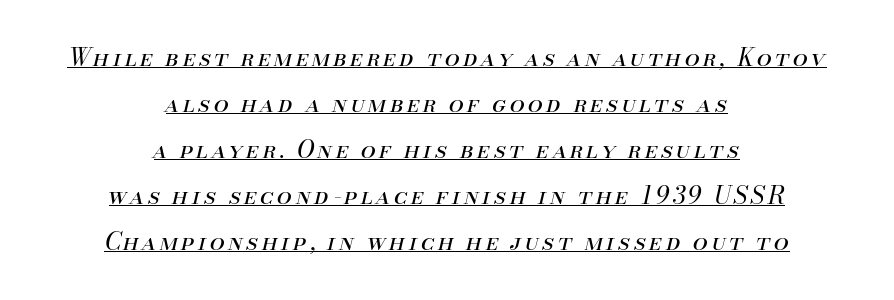
How would I describe the line gaps? Wide and relaxed. In terms of posture, this sample is oblique. The setting favours the middle, as headings and verse often do. Stems here are at most as thick as an everyday book face.
